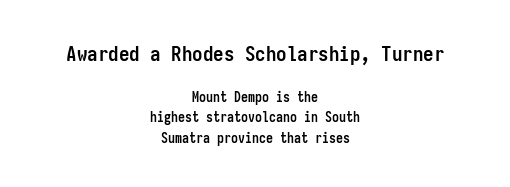
Q: Is the text bold? A: Yes.
Q: Is the text italic (slanted)? A: No, it is upright.
Q: Is the text underlined? A: No.
Q: How is the paragraph aligned? A: Centered.
Q: Is the spacing between letters normal or unusually wide? A: Normal.
Q: Is the spacing between lines tight, normal or loose? A: Normal.
Q: Which block of text is set in a larger size, the first (top) or the second (bottom)? A: The first (top) one.
